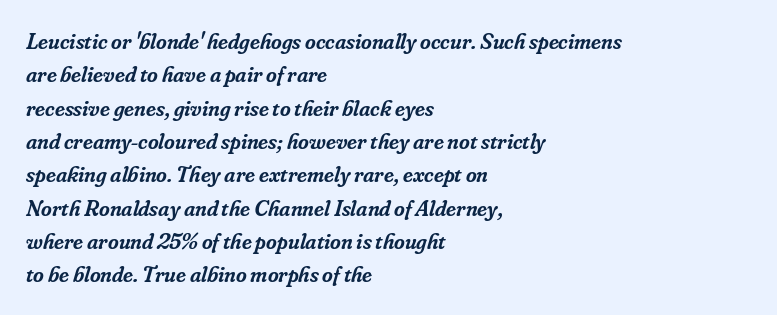
Q: Is the text bold? A: Semi-bold.
Q: Is the text italic (slanted)? A: Yes, it leans right by about 16 degrees.
Q: Is the text underlined? A: No.
Q: How is the paragraph aligned? A: Left-aligned.
Q: Is the spacing between letters normal or unusually wide? A: Normal.
Q: Is the spacing between lines tight, normal or loose? A: Normal.
